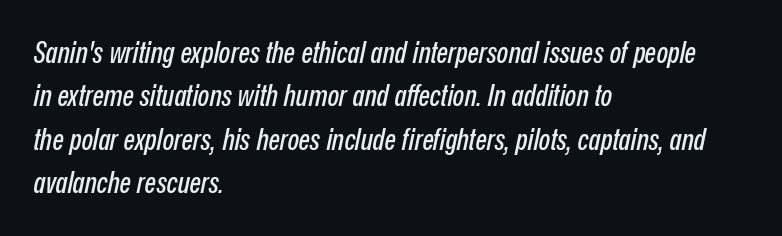
Q: Is the text italic (slanted)? A: Yes, it leans right by about 12 degrees.
Q: Is the text underlined? A: No.
Q: How is the paragraph aligned? A: Left-aligned.
Q: Is the spacing between letters normal or unusually wide? A: Normal.
Q: Is the spacing between lines tight, normal or loose? A: Normal.
Q: Width (condensed, normal, or wide)? A: Condensed.
Q: Stroke contrast? A: Low.
Q: x-height? A: Medium.
Q: Monospaced? A: No.
